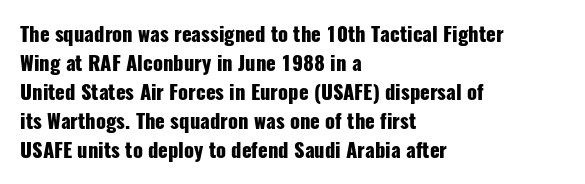
The image shows 20 px bold type, upright; set left-aligned, normal line spacing (1.45x), normal letter spacing, not underlined.
